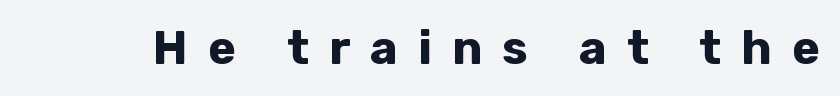
Is this a sans? Yes — the strokes have no serifs. Nope, not italic — everything's standing straight. A typesetter would call this heavily tracked-out type. The typesetting leans heavy: a genuine bold. Here the designer chose a conventional face with non-uniform glyph widths.
